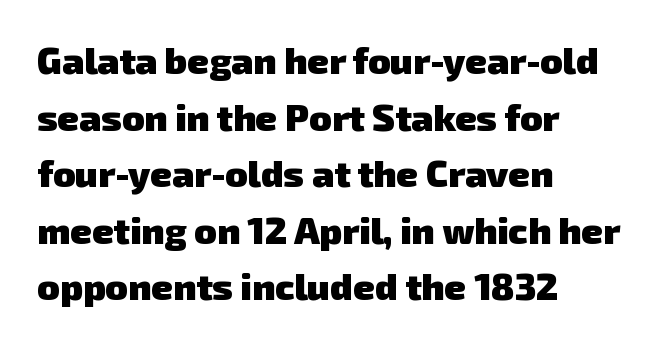
{"serif": "no", "bold": "yes", "weight": "heavy", "width": "normal", "stroke_contrast": "low", "x_height": "medium", "monospaced": "no", "underline": "no", "align": "left", "line_spacing": "normal", "line_spacing_ratio": 1.53, "letter_spacing": "normal", "letter_spacing_em": 0.0, "glyph_px": 37}
